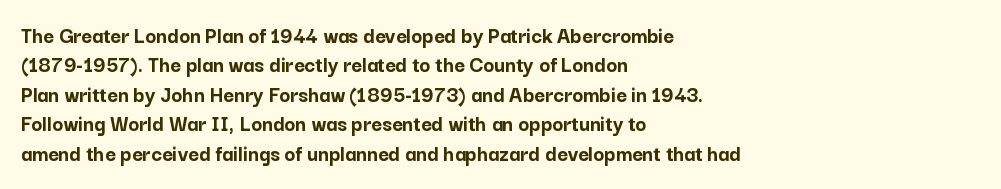
The image shows 23 px bold type, upright; set left-aligned, normal line spacing (1.28x), normal letter spacing, not underlined.
